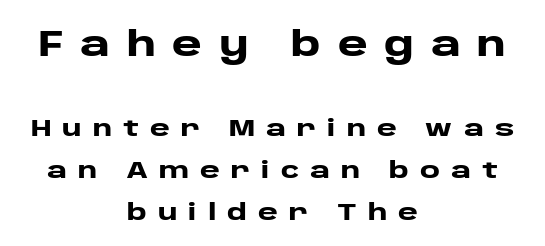
The image shows 36 px heavy, wide sans-serif type, upright; set centered, line spacing 1.75x, unusually wide letter spacing (+0.46 em), not underlined; the first (top) block is 1.5x larger; low stroke contrast and a large x-height.
